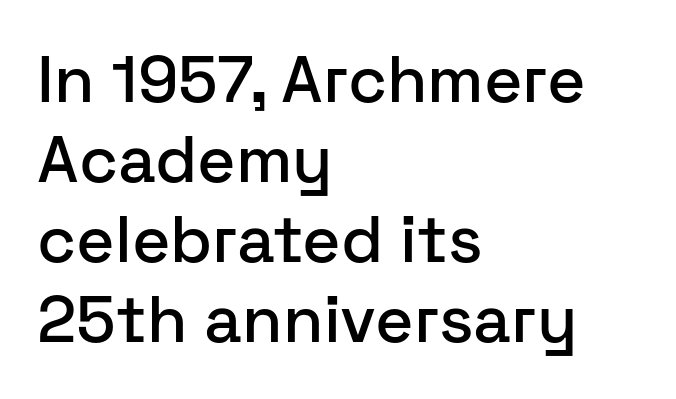
{"serif": "no", "italic": "no", "width": "normal", "stroke_contrast": "low", "x_height": "medium", "monospaced": "no", "underline": "no", "align": "left", "line_spacing_ratio": 1.21, "letter_spacing": "normal", "letter_spacing_em": 0.0, "glyph_px": 66}
